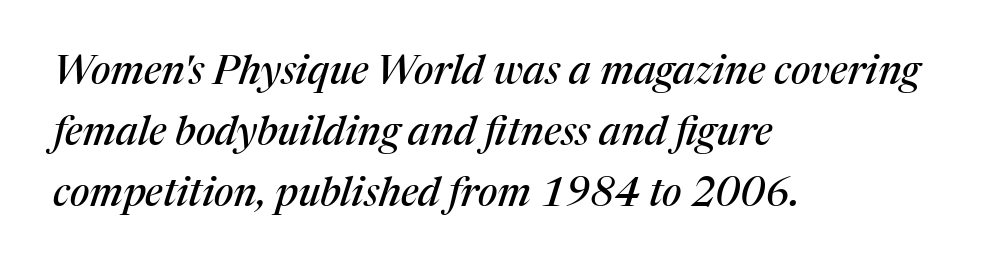
The image shows 40 px serif type, italic (leaning right); set left-aligned, normal line spacing (1.53x), normal letter spacing, not underlined; medium stroke contrast and a medium x-height.
